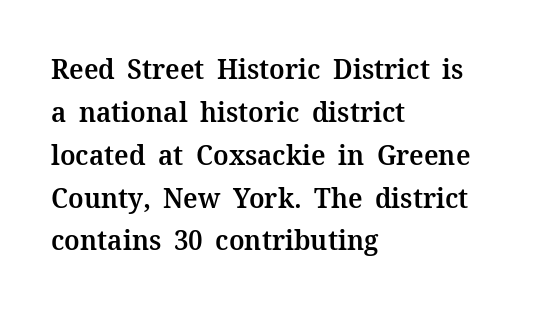
The passage shown has conventional tracking throughout. The typography opts for an upright posture over an oblique one. Rows of type keep a routine distance in the vertical direction. You can tell from the footed stems that serif type was used.
